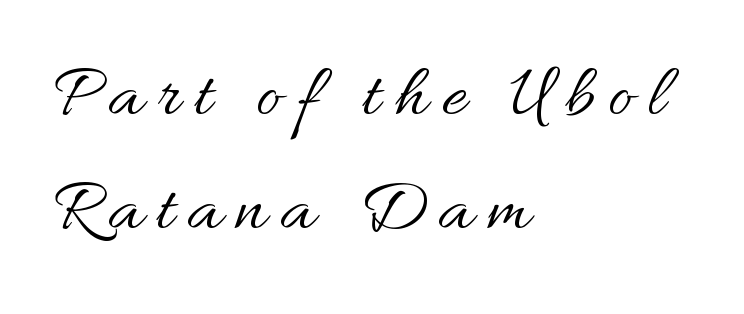
{"bold": "no", "weight": "regular", "width": "normal", "stroke_contrast": "medium", "x_height": "small", "monospaced": "no", "underline": "no", "align": "left", "line_spacing": "normal", "line_spacing_ratio": 1.52, "glyph_px": 75}
